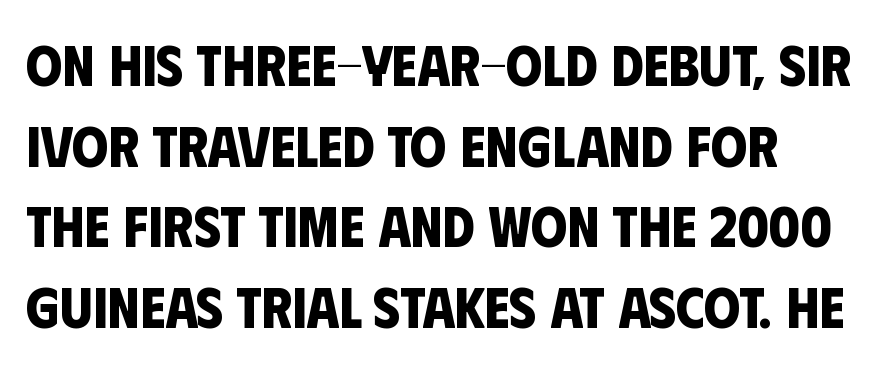
Q: Is the text bold? A: Yes.
Q: Is the typeface a serif or a sans-serif typeface? A: Sans-serif.
Q: Is the text underlined? A: No.
Q: How is the paragraph aligned? A: Left-aligned.
Q: Is the spacing between letters normal or unusually wide? A: Normal.
Q: Is the spacing between lines tight, normal or loose? A: Normal.
Q: Width (condensed, normal, or wide)? A: Condensed.
Q: Stroke contrast? A: Low.
Q: x-height? A: Large.
Q: Monospaced? A: No.
